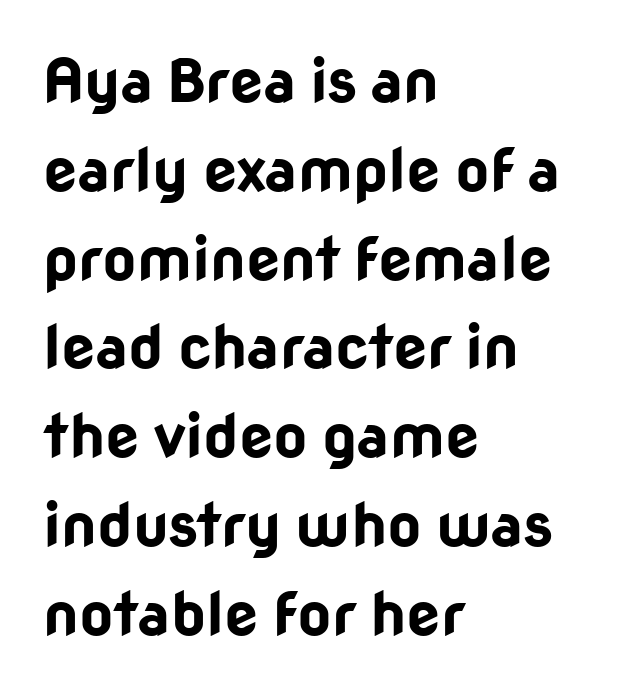
Q: Is the text bold? A: Yes.
Q: Is the text italic (slanted)? A: No, it is upright.
Q: Is the typeface a serif or a sans-serif typeface? A: Sans-serif.
Q: Is the text underlined? A: No.
Q: How is the paragraph aligned? A: Left-aligned.
Q: Is the spacing between letters normal or unusually wide? A: Normal.
Q: Is the spacing between lines tight, normal or loose? A: Normal.
Q: Width (condensed, normal, or wide)? A: Normal.
Q: Stroke contrast? A: Low.
Q: x-height? A: Medium.
Q: Monospaced? A: No.
